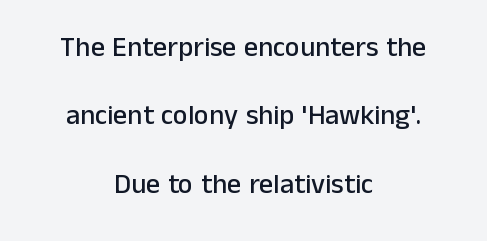
{"serif": "no", "italic": "no", "width": "normal", "stroke_contrast": "low", "x_height": "medium", "monospaced": "no", "underline": "no", "align": "center", "line_spacing": "loose", "line_spacing_ratio": 2.44, "letter_spacing": "normal", "letter_spacing_em": 0.0, "glyph_px": 28}
